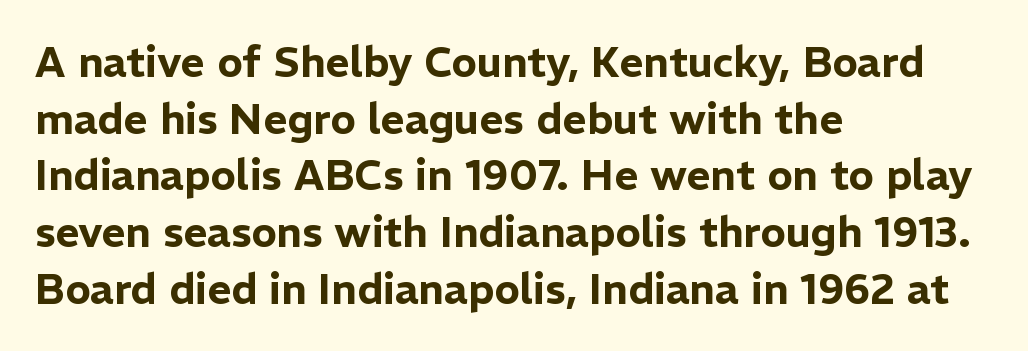
The image shows 42 px sans-serif type, upright; set left-aligned, normal line spacing (1.35x), normal letter spacing, not underlined; low stroke contrast and a medium x-height.
